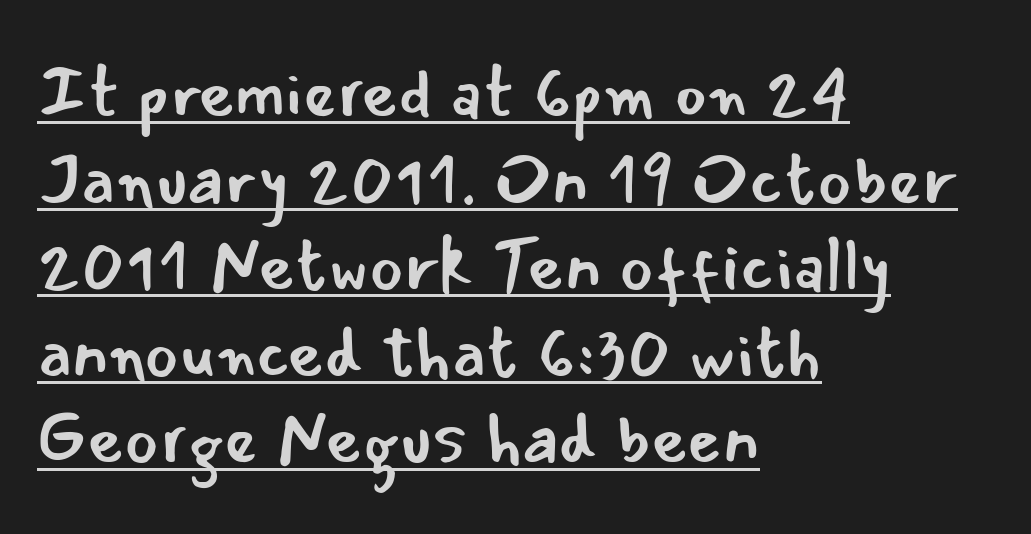
Letter spacing: default. Descenders here cross a horizontal rule under the line. Is the type heavy? It reads as light-to-regular instead. The compositor pushed each line to the left boundary. Is there any slant? The stems are plumb.
